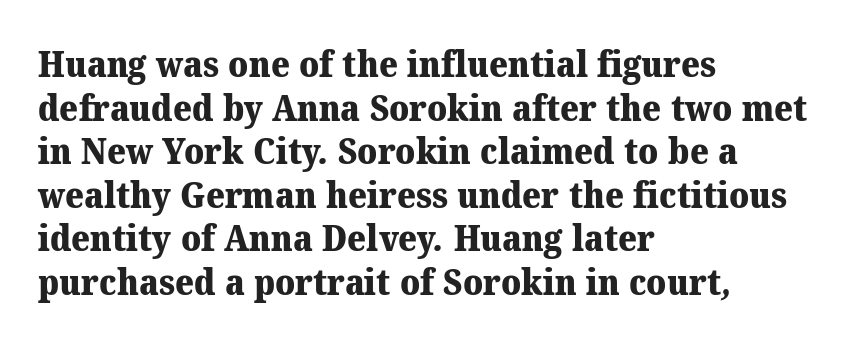
Q: Is the text bold? A: Yes.
Q: Is the typeface a serif or a sans-serif typeface? A: Serif.
Q: Is the text underlined? A: No.
Q: How is the paragraph aligned? A: Left-aligned.
Q: Is the spacing between letters normal or unusually wide? A: Normal.
Q: Width (condensed, normal, or wide)? A: Normal.
Q: Stroke contrast? A: Medium.
Q: x-height? A: Medium.
Q: Monospaced? A: No.
